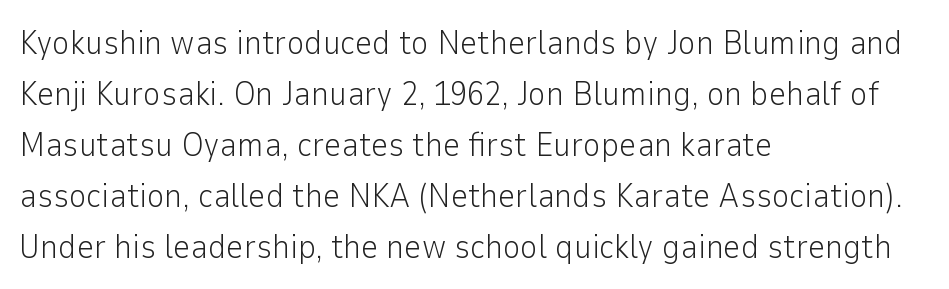
The image shows 34 px light sans-serif type, upright; set left-aligned, normal line spacing (1.5x), normal letter spacing, not underlined; low stroke contrast and a medium x-height.
